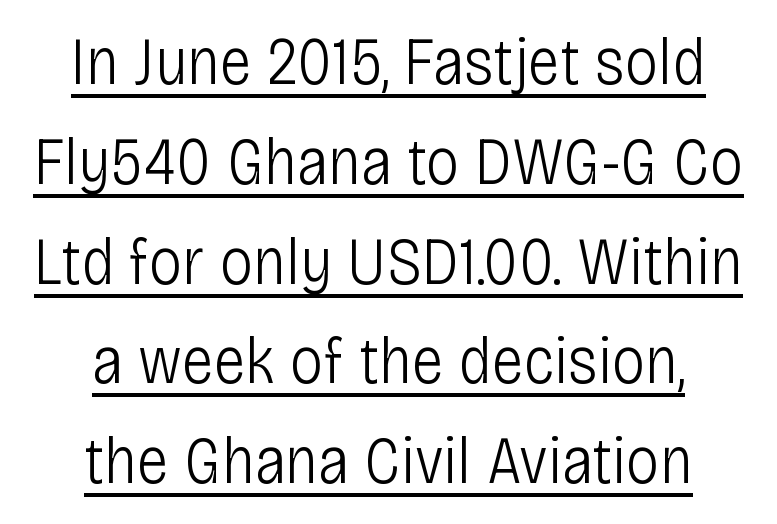
Regular leading. These lines are rendered in a variable-pitch font. Inter-character spacing is left at the font's built-in metrics. Notice how the passage keeps no hard edge, just a central spine.
